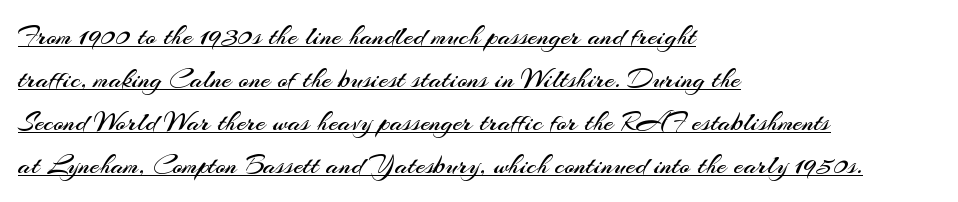
These lines keep a tight, regular rhythm from letter to letter. Summary of vertical rhythm: regular, with standard interline spacing. Serifs: no, the terminals of the letterforms are clean. Proportional: the letters do not fall into vertical columns.
